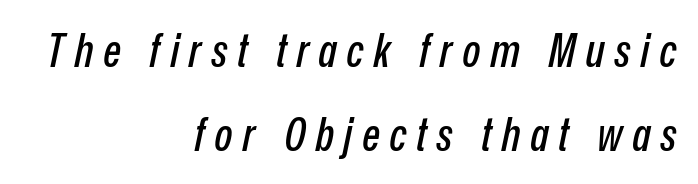
{"italic": "yes", "lean": "right", "slant_degrees": 12, "width": "condensed", "stroke_contrast": "low", "x_height": "medium", "monospaced": "no", "underline": "no", "align": "right", "line_spacing_ratio": 1.78, "letter_spacing": "wide", "letter_spacing_em": 0.21, "glyph_px": 47}
